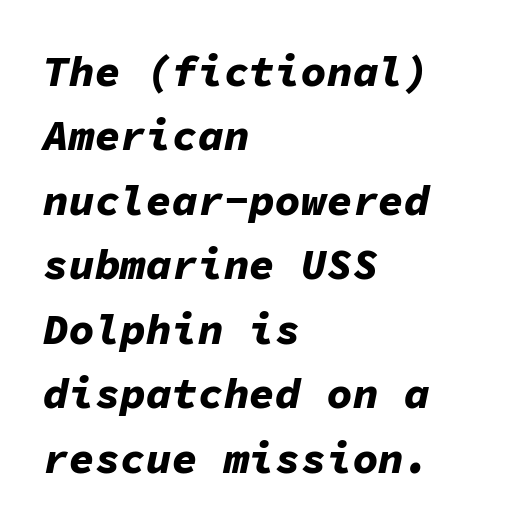
{"italic": "yes", "lean": "right", "slant_degrees": 11, "bold": "yes", "weight": "bold", "width": "normal", "stroke_contrast": "low", "x_height": "medium", "monospaced": "yes", "underline": "no", "align": "left", "line_spacing": "normal", "line_spacing_ratio": 1.5, "letter_spacing": "normal", "letter_spacing_em": 0.0, "glyph_px": 43}
